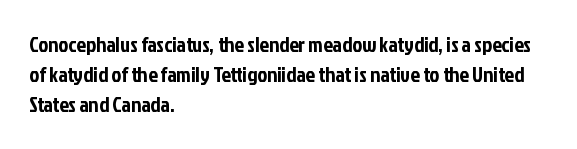
The gaps between neighbouring characters are ordinary and unremarkable. This rendering uses left alignment, leaving the right contour irregular. Horizontal bands of white between lines are of average thickness. The strip under each line holds only bare page. It's the straight-up-and-down kind of type.
